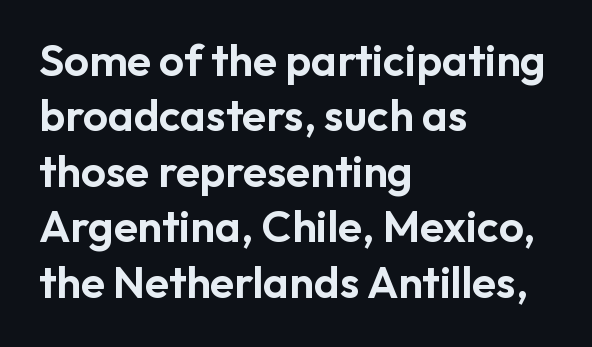
Q: Is the text italic (slanted)? A: No, it is upright.
Q: Is the typeface a serif or a sans-serif typeface? A: Sans-serif.
Q: Is the text underlined? A: No.
Q: How is the paragraph aligned? A: Left-aligned.
Q: Is the spacing between letters normal or unusually wide? A: Normal.
Q: Is the spacing between lines tight, normal or loose? A: Normal.
Q: Width (condensed, normal, or wide)? A: Normal.
Q: Stroke contrast? A: Low.
Q: x-height? A: Medium.
Q: Monospaced? A: No.
